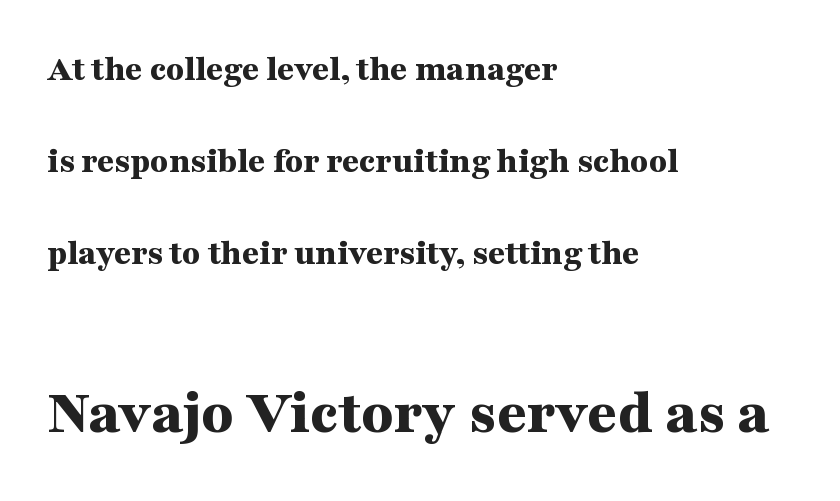
{"serif": "yes", "italic": "no", "bold": "yes", "weight": "bold", "width": "wide", "stroke_contrast": "medium", "x_height": "medium", "monospaced": "no", "underline": "no", "align": "left", "line_spacing": "loose", "line_spacing_ratio": 2.48, "letter_spacing": "normal", "letter_spacing_em": 0.0, "larger_block": "second", "size_ratio": 1.76, "glyph_px": 65}
